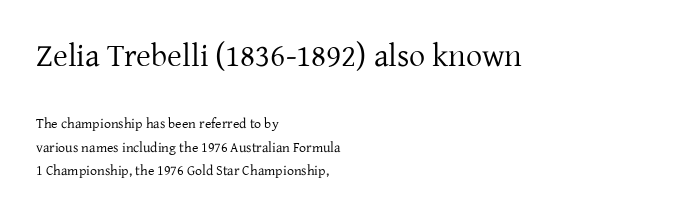
{"serif": "yes", "italic": "no", "bold": "no", "weight": "regular", "width": "normal", "stroke_contrast": "low", "x_height": "medium", "monospaced": "no", "underline": "no", "align": "left", "line_spacing": "normal", "line_spacing_ratio": 1.68, "letter_spacing": "normal", "letter_spacing_em": 0.0, "larger_block": "first", "size_ratio": 2.29, "glyph_px": 32}
